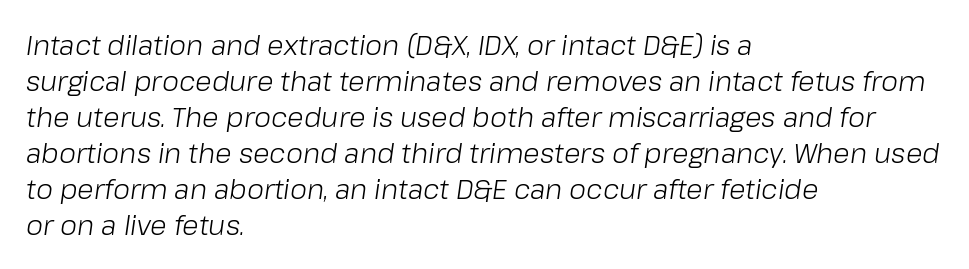
Layout note: lines flush left. Summary of weight: not heavy and not bold. Between one letter and the next there's only the usual sliver of space. Type without underlining.
